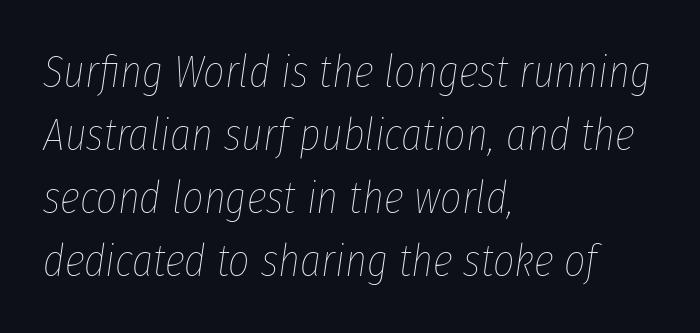
Q: Is the text bold? A: No.
Q: Is the text italic (slanted)? A: Yes, it leans right by about 8 degrees.
Q: Is the text underlined? A: No.
Q: How is the paragraph aligned? A: Left-aligned.
Q: Is the spacing between letters normal or unusually wide? A: Normal.
Q: Is the spacing between lines tight, normal or loose? A: Normal.
Q: Width (condensed, normal, or wide)? A: Condensed.
Q: Stroke contrast? A: Low.
Q: x-height? A: Medium.
Q: Monospaced? A: No.
